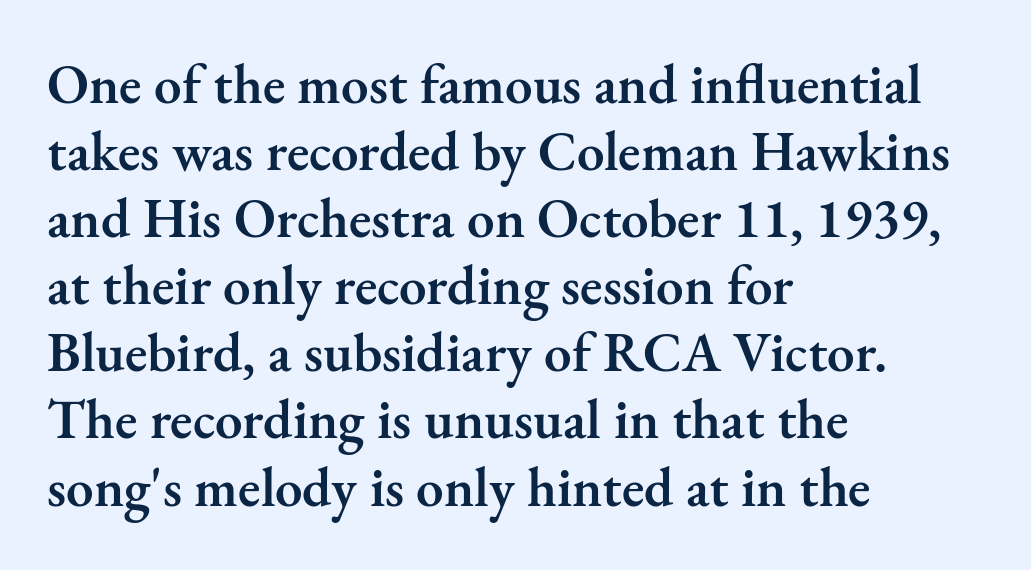
When letters stand straight like this, we call the style roman or upright. How are the letters spaced? Ordinarily, with no added tracking. The baseline area is clear. The paragraph shown leans on its left margin.
